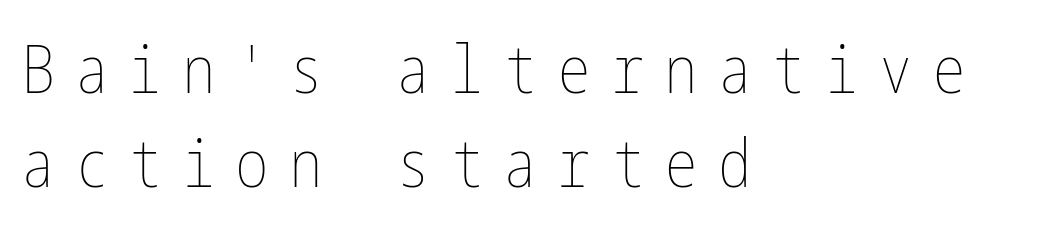
A normal amount of white space separates one row of letters from the next. Clear beneath every line of the passage. The paragraph has a hard left edge and a soft right edge. Italic? Not at all — the glyphs are vertical.
